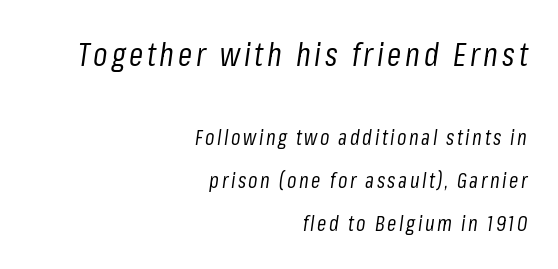
The image shows 32 px regular-weight, condensed type, italic (leaning right); set right-aligned, loose line spacing (2.05x), not underlined; the first (top) block is 1.52x larger; low stroke contrast and a medium x-height.
